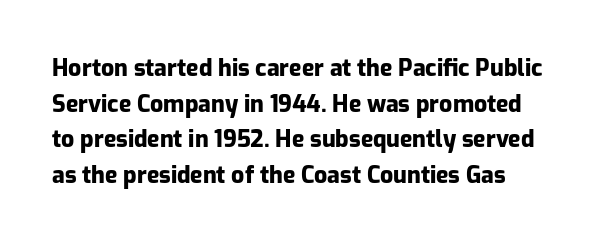
Anything drawn beneath the words? Only blank space. Caption: bold face, heavy strokes. These lines sit exactly where default settings would place them. In terms of posture, this sample is upright. Here the glyphs are tracked normally, forming tight word shapes.
